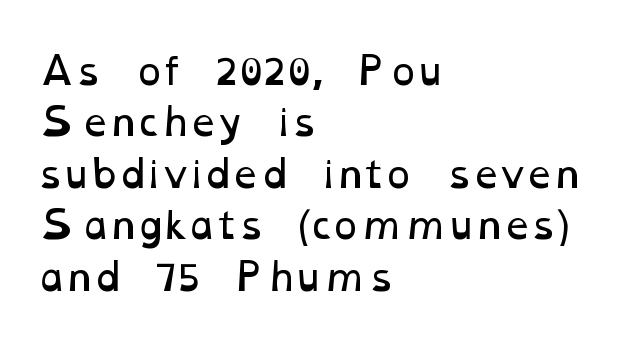
Q: Is the text bold? A: No.
Q: Is the text underlined? A: No.
Q: How is the paragraph aligned? A: Left-aligned.
Q: Is the spacing between letters normal or unusually wide? A: Normal.
Q: Is the spacing between lines tight, normal or loose? A: Normal.
Q: Width (condensed, normal, or wide)? A: Wide.
Q: Stroke contrast? A: Low.
Q: x-height? A: Medium.
Q: Monospaced? A: No.
